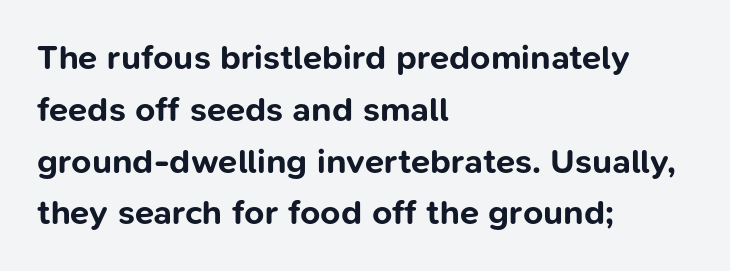
The image shows 35 px bold sans-serif type, upright; set left-aligned, normal line spacing (1.48x), normal letter spacing, not underlined; low stroke contrast and a medium x-height.
